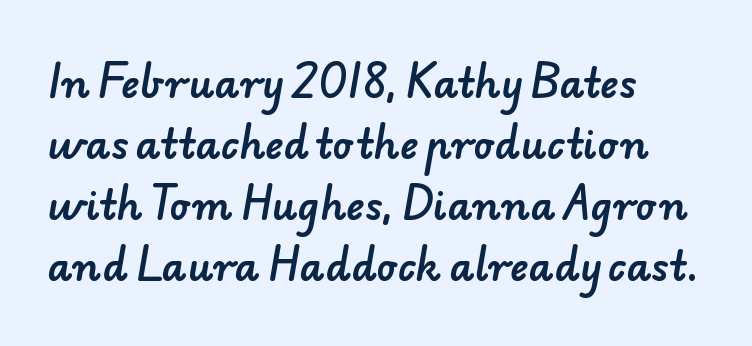
{"serif": "no", "width": "normal", "stroke_contrast": "low", "x_height": "small", "monospaced": "no", "underline": "no", "align": "left", "line_spacing": "normal", "line_spacing_ratio": 1.56, "letter_spacing": "normal", "letter_spacing_em": 0.0, "glyph_px": 39}
